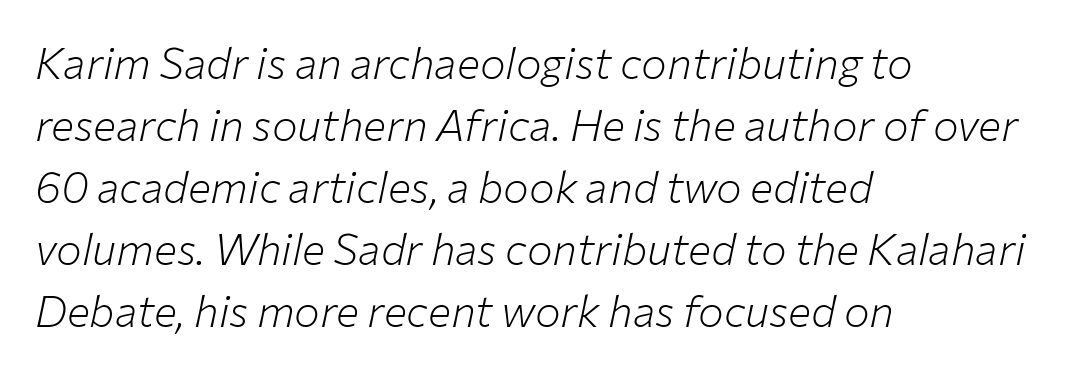
The image shows 43 px light type, italic (leaning right); set left-aligned, normal line spacing (1.44x), normal letter spacing, not underlined; low stroke contrast and a medium x-height.
